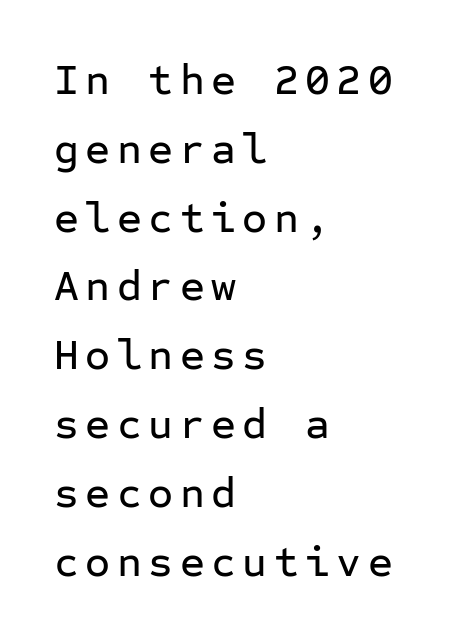
The image shows 43 px sans-serif type, upright, monospaced; set left-aligned, normal line spacing (1.6x), not underlined; low stroke contrast and a medium x-height.
